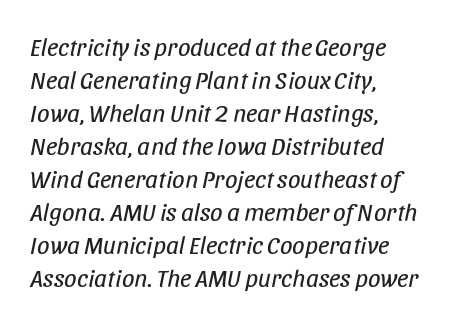
{"italic": "yes", "lean": "right", "slant_degrees": 11, "bold": "no", "underline": "no", "align": "left", "line_spacing": "normal", "line_spacing_ratio": 1.32, "letter_spacing": "normal", "letter_spacing_em": 0.0, "glyph_px": 25}
